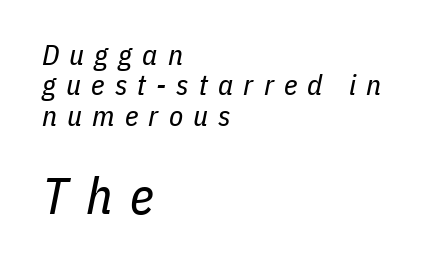
The image shows 51 px regular-weight, condensed type, italic (leaning right); set left-aligned, tight line spacing (1.05x), unusually wide letter spacing (+0.35 em), not underlined; the second (bottom) block is 1.76x larger; low stroke contrast and a medium x-height.
